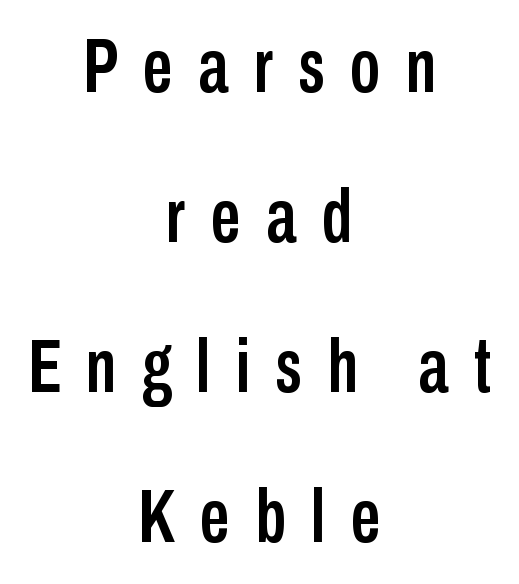
There is plenty of visible air inserted between adjacent glyphs. Descender tails drop into unmarked territory. Each letter keeps its own natural width here, so spacing adapts to shape. Letterform terminals end flat and unadorned throughout the passage. If you drew a line through each stem, it would be perfectly vertical.
